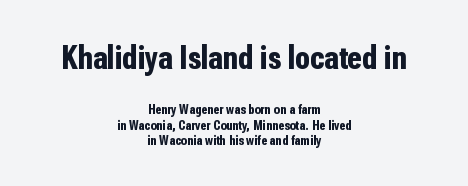
Quick note: not italic, upright. The rendering keeps characters at their native spacing. Visually, the top section dominates because its glyphs are scaled up. Casual observation: everything's sitting right in the middle. Students, this is bold: see how much ink each stroke carries.
